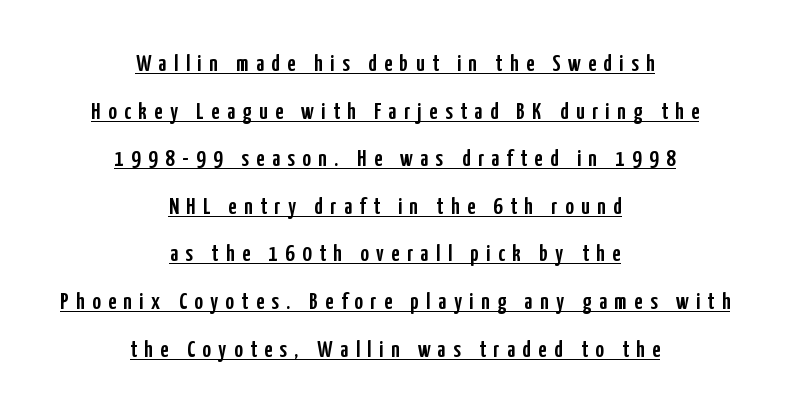
{"italic": "no", "underline": "yes", "align": "center", "line_spacing": "loose", "line_spacing_ratio": 2.07, "letter_spacing": "wide", "letter_spacing_em": 0.33, "glyph_px": 23}
